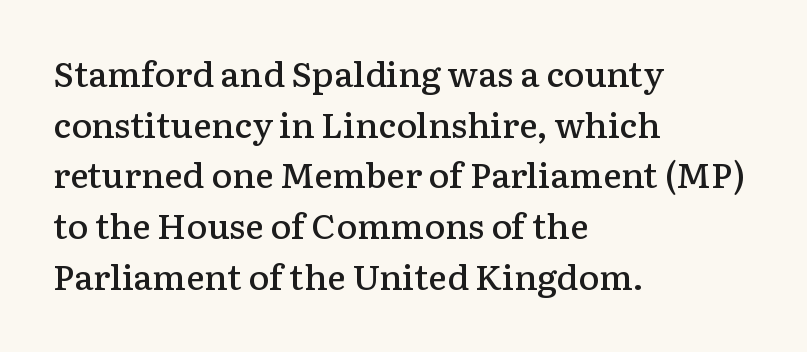
{"serif": "yes", "italic": "no", "bold": "semi", "weight": "semibold", "width": "normal", "stroke_contrast": "low", "x_height": "medium", "monospaced": "no", "underline": "no", "align": "left", "line_spacing": "normal", "line_spacing_ratio": 1.45, "letter_spacing": "normal", "letter_spacing_em": 0.0, "glyph_px": 35}
